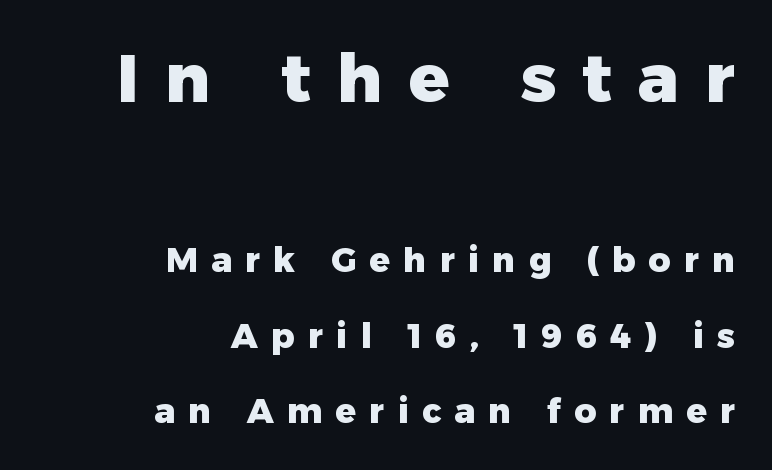
Q: Is the text bold? A: Yes.
Q: Is the text italic (slanted)? A: No, it is upright.
Q: Is the typeface a serif or a sans-serif typeface? A: Sans-serif.
Q: Is the text underlined? A: No.
Q: How is the paragraph aligned? A: Right-aligned.
Q: Is the spacing between letters normal or unusually wide? A: Unusually wide.
Q: Is the spacing between lines tight, normal or loose? A: Loose.
Q: Which block of text is set in a larger size, the first (top) or the second (bottom)? A: The first (top) one.
Q: Width (condensed, normal, or wide)? A: Normal.
Q: Stroke contrast? A: Low.
Q: x-height? A: Medium.
Q: Monospaced? A: No.
